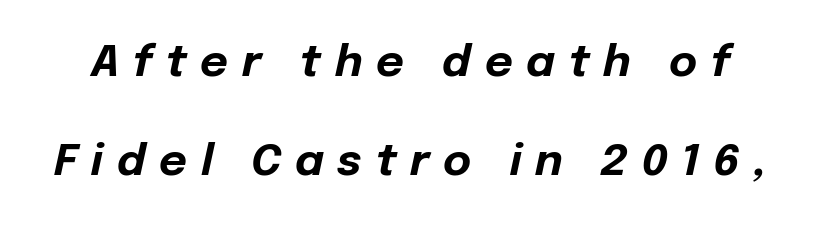
Each letter keeps its own natural width here, so spacing adapts to shape. Anything drawn beneath the words? Only blank space. Successive baselines arrive slowly, with a big drop between each. Is the type slanted? Yes — the strokes lean at a clear angle. Inter-character spacing is expanded well beyond the font's built-in metrics. The characters look thick and weighty, a clear bold.
